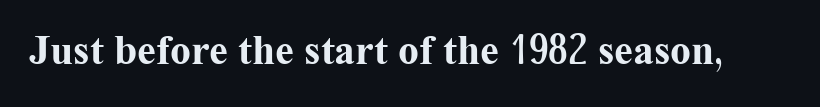
Q: Is the text bold? A: Yes.
Q: Is the text italic (slanted)? A: No, it is upright.
Q: Is the typeface a serif or a sans-serif typeface? A: Serif.
Q: Is the text underlined? A: No.
Q: Is the spacing between letters normal or unusually wide? A: Normal.
Q: Width (condensed, normal, or wide)? A: Normal.
Q: Stroke contrast? A: Medium.
Q: x-height? A: Medium.
Q: Monospaced? A: No.
